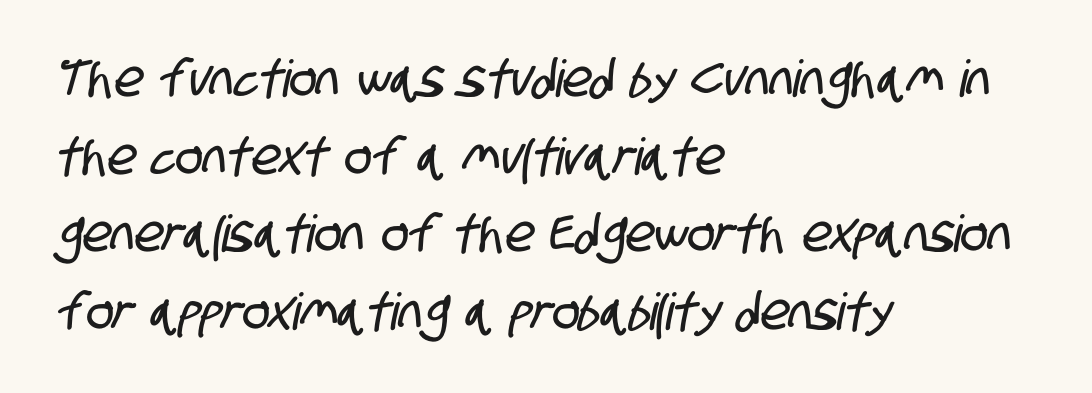
{"serif": "no", "width": "condensed", "stroke_contrast": "low", "x_height": "large", "monospaced": "no", "underline": "no", "align": "left", "line_spacing": "normal", "line_spacing_ratio": 1.52, "letter_spacing": "normal", "letter_spacing_em": 0.0, "glyph_px": 51}
